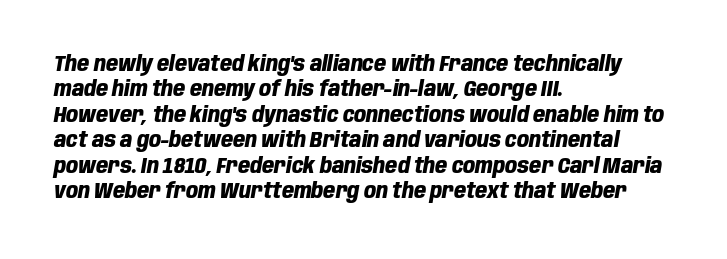
A bare baseline throughout the passage. Caption: standard tracking, unaltered. The rendering anchors every line to the left-hand side. A typesetter would mark this as italic. Does the weight exceed regular? Yes, all the way to bold.
